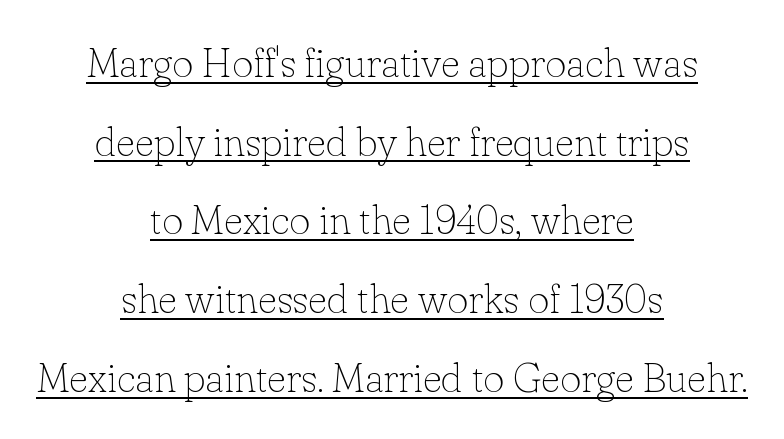
Q: Is the text bold? A: No.
Q: Is the text italic (slanted)? A: No, it is upright.
Q: Is the typeface a serif or a sans-serif typeface? A: Serif.
Q: Is the text underlined? A: Yes.
Q: How is the paragraph aligned? A: Centered.
Q: Is the spacing between letters normal or unusually wide? A: Normal.
Q: Is the spacing between lines tight, normal or loose? A: Loose.
Q: Width (condensed, normal, or wide)? A: Normal.
Q: Stroke contrast? A: Low.
Q: x-height? A: Small.
Q: Monospaced? A: No.
